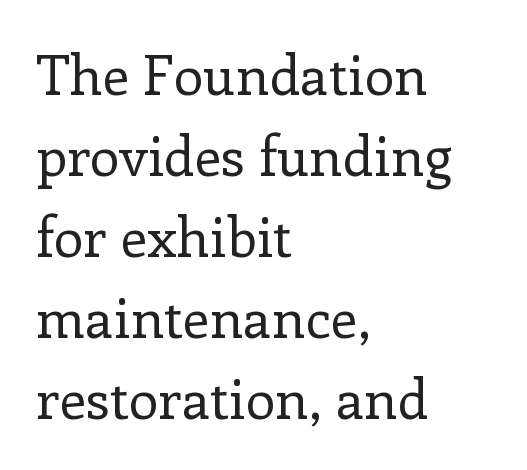
{"serif": "yes", "italic": "no", "bold": "no", "weight": "regular", "width": "normal", "stroke_contrast": "low", "x_height": "medium", "monospaced": "no", "underline": "no", "align": "left", "line_spacing": "normal", "line_spacing_ratio": 1.5, "letter_spacing": "normal", "letter_spacing_em": 0.0, "glyph_px": 54}
